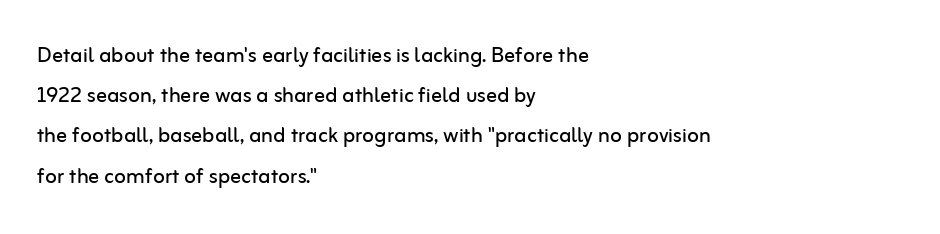
{"italic": "no", "bold": "no", "underline": "no", "align": "left", "line_spacing": "normal", "line_spacing_ratio": 1.49, "letter_spacing": "normal", "letter_spacing_em": 0.0, "glyph_px": 27}
